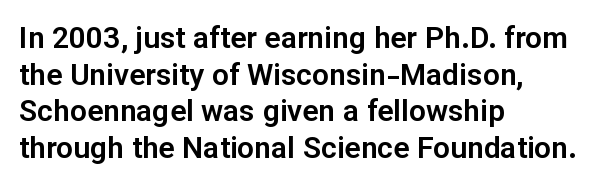
Has an underline been added? It has not. In CSS terms this would be text-align: left. Ascenders rise straight up at ninety degrees. A typesetter would call this proportional, since set widths differ per character.
